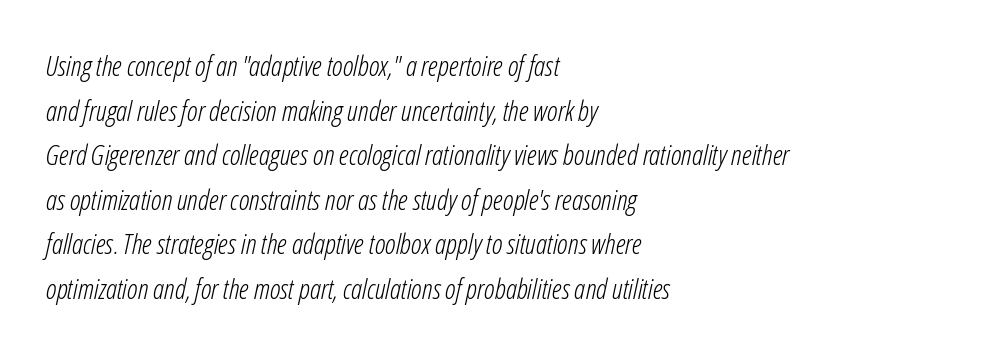
{"italic": "yes", "lean": "right", "slant_degrees": 12, "bold": "no", "weight": "light", "width": "condensed", "stroke_contrast": "low", "x_height": "medium", "monospaced": "no", "underline": "no", "align": "left", "line_spacing": "normal", "line_spacing_ratio": 1.59, "letter_spacing": "normal", "letter_spacing_em": 0.0, "glyph_px": 28}
